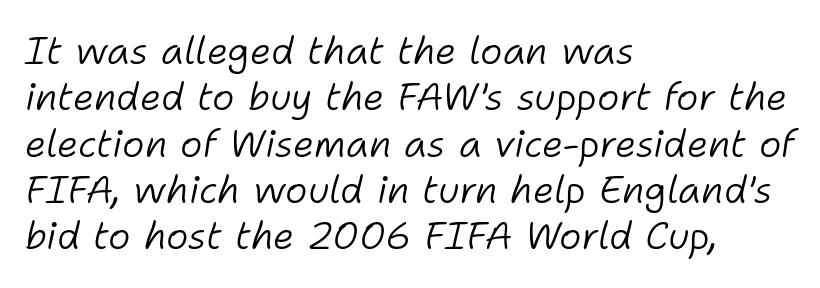
The image shows 38 px light type, italic (leaning right); set left-aligned, line spacing 1.22x, normal letter spacing, not underlined; low stroke contrast and a medium x-height.
